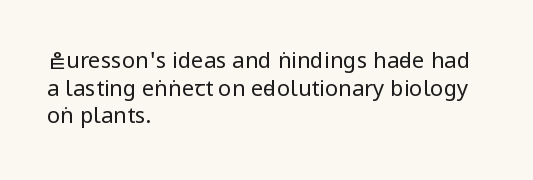
Q: Is the text bold? A: No.
Q: Is the text italic (slanted)? A: No, it is upright.
Q: Is the text underlined? A: No.
Q: How is the paragraph aligned? A: Left-aligned.
Q: Is the spacing between letters normal or unusually wide? A: Normal.
Q: Is the spacing between lines tight, normal or loose? A: Normal.
